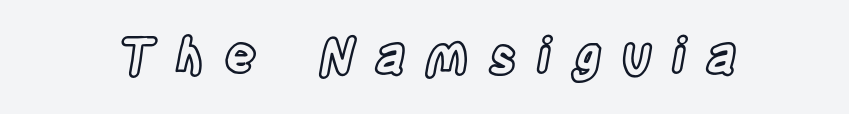
{"width": "condensed", "x_height": "large", "monospaced": "no", "underline": "no", "letter_spacing": "wide", "letter_spacing_em": 0.42, "glyph_px": 49}
